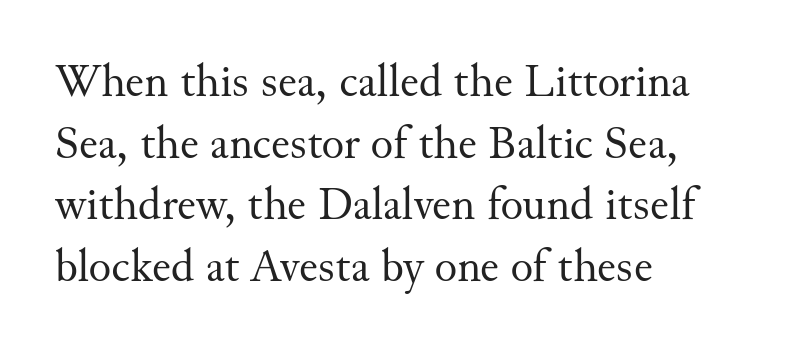
{"serif": "yes", "italic": "no", "bold": "no", "weight": "regular", "width": "normal", "stroke_contrast": "medium", "x_height": "small", "monospaced": "no", "underline": "no", "align": "left", "line_spacing": "normal", "line_spacing_ratio": 1.31, "letter_spacing": "normal", "letter_spacing_em": 0.0, "glyph_px": 47}
